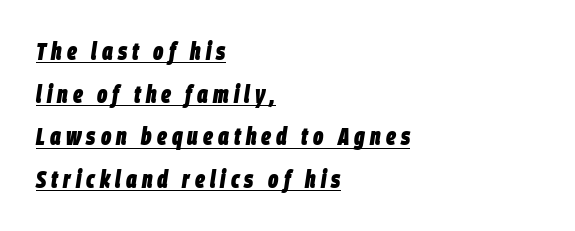
Q: Is the text bold? A: Yes.
Q: Is the text italic (slanted)? A: Yes, it leans right by about 9 degrees.
Q: Is the text underlined? A: Yes.
Q: How is the paragraph aligned? A: Left-aligned.
Q: Is the spacing between letters normal or unusually wide? A: Unusually wide.
